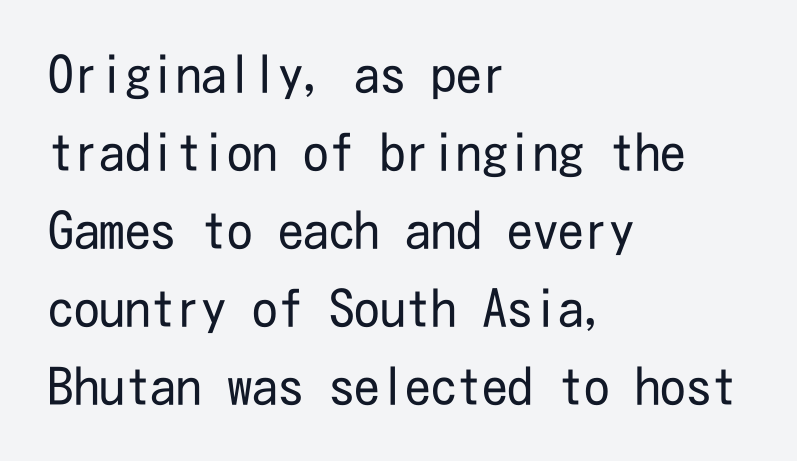
Compared with typical paragraphs, the rows here are spaced about the same. Classification — sans serif. Summary of weight: not heavy and not bold. Which margin do the lines hug? The left one — the right edge is uneven.
